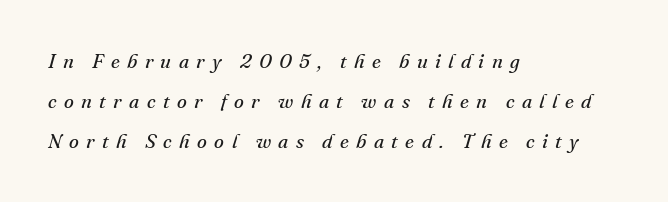
The image shows 20 px text type, italic (leaning right); set left-aligned, loose line spacing (1.99x), unusually wide letter spacing (+0.37 em), not underlined.
